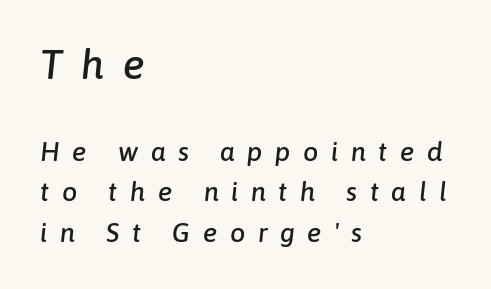
The image shows 41 px text type, italic (leaning right); set left-aligned, normal line spacing (1.51x), unusually wide letter spacing (+0.46 em), not underlined; the first (top) block is 1.52x larger; low stroke contrast and a medium x-height.
